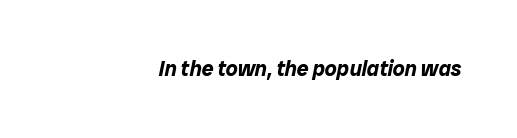
No extra tracking has been applied to these lines. This sample uses an oblique cut, with every glyph tilted off the vertical. The passage is arranged like a letterhead date or caption credit — flush right. Plain, unruled lines of type.
